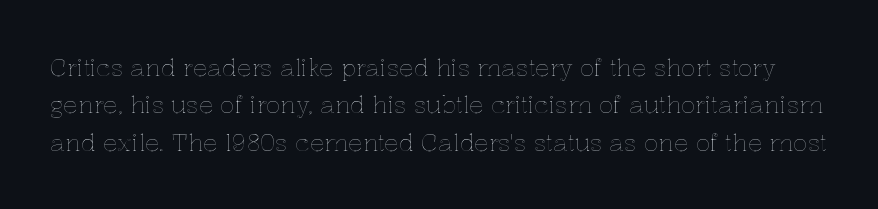
Q: Is the text italic (slanted)? A: No, it is upright.
Q: Is the text underlined? A: No.
Q: Is the spacing between letters normal or unusually wide? A: Normal.
Q: Is the spacing between lines tight, normal or loose? A: Normal.
